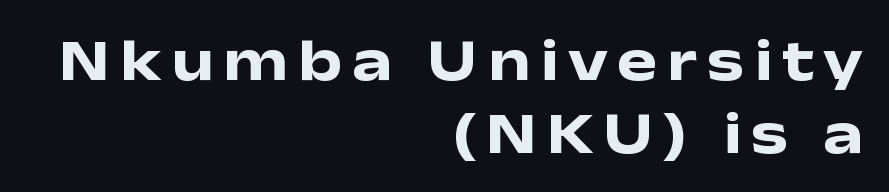
Q: Is the text bold? A: Yes.
Q: Is the text italic (slanted)? A: No, it is upright.
Q: Is the typeface a serif or a sans-serif typeface? A: Sans-serif.
Q: Is the text underlined? A: No.
Q: How is the paragraph aligned? A: Right-aligned.
Q: Width (condensed, normal, or wide)? A: Wide.
Q: Stroke contrast? A: Low.
Q: x-height? A: Medium.
Q: Monospaced? A: No.
